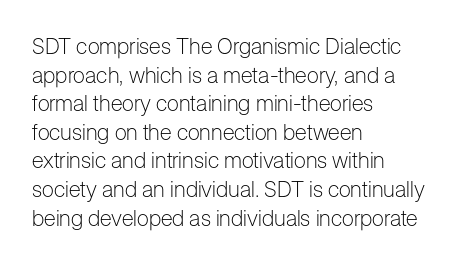
{"italic": "no", "bold": "no", "underline": "no", "align": "left", "line_spacing": "normal", "line_spacing_ratio": 1.3, "letter_spacing": "normal", "letter_spacing_em": 0.0, "glyph_px": 22}
